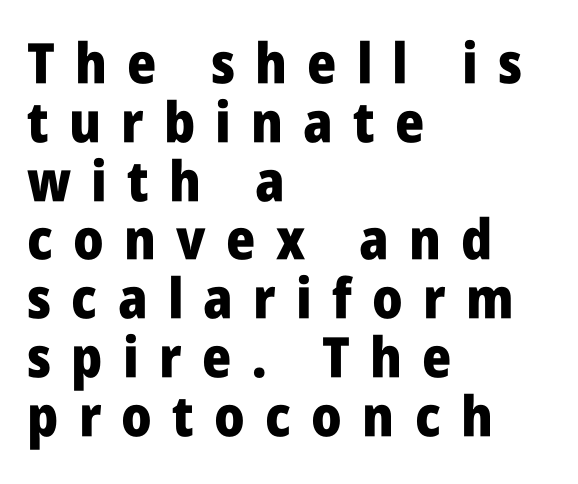
This sample uses an upright cut, with every glyph sitting square on the baseline. Looks like regular typesetting: each glyph gets only the width it needs. This rendering widens character spacing well past its baseline value. Is this a sans? Yes — the strokes have no serifs. Thick stems and heavy bowls — unmistakably bold. Compared with typical paragraphs, the rows here are closer together.
